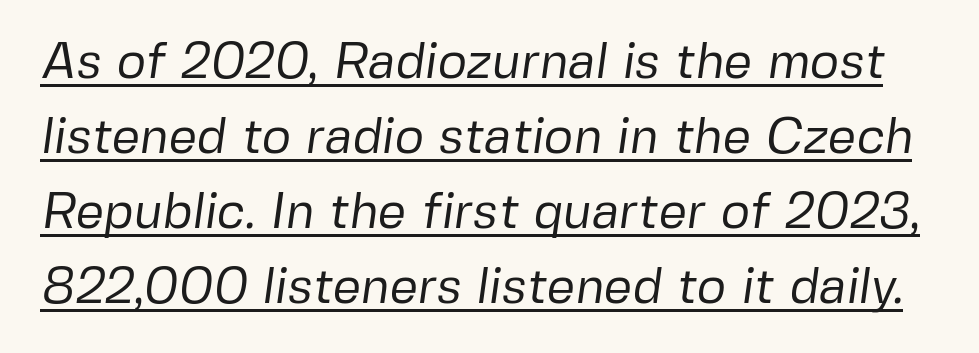
The image shows 50 px regular-weight sans-serif type; set normal line spacing (1.5x), normal letter spacing, underlined; low stroke contrast and a medium x-height.
